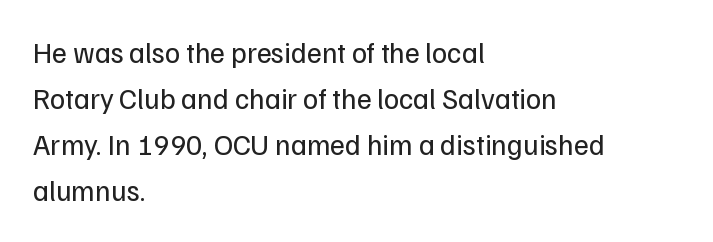
{"serif": "no", "italic": "no", "bold": "no", "weight": "regular", "width": "normal", "stroke_contrast": "low", "x_height": "medium", "monospaced": "no", "underline": "no", "align": "left", "line_spacing": "normal", "line_spacing_ratio": 1.59, "letter_spacing": "normal", "letter_spacing_em": 0.0, "glyph_px": 29}
